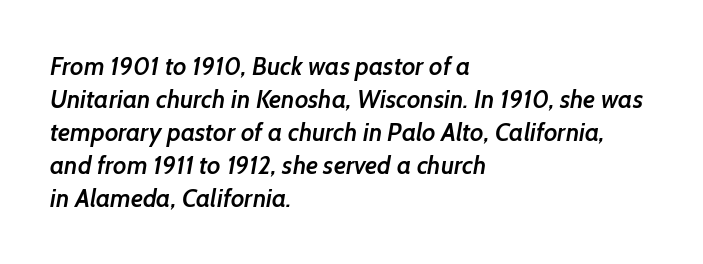
{"bold": "semi", "underline": "no", "align": "left", "line_spacing": "normal", "line_spacing_ratio": 1.32, "letter_spacing": "normal", "letter_spacing_em": 0.0, "glyph_px": 25}
